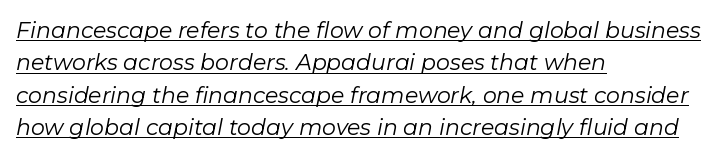
{"italic": "yes", "lean": "right", "slant_degrees": 11, "bold": "no", "underline": "yes", "align": "left", "line_spacing": "normal", "line_spacing_ratio": 1.47, "letter_spacing": "normal", "letter_spacing_em": 0.0, "glyph_px": 22}
